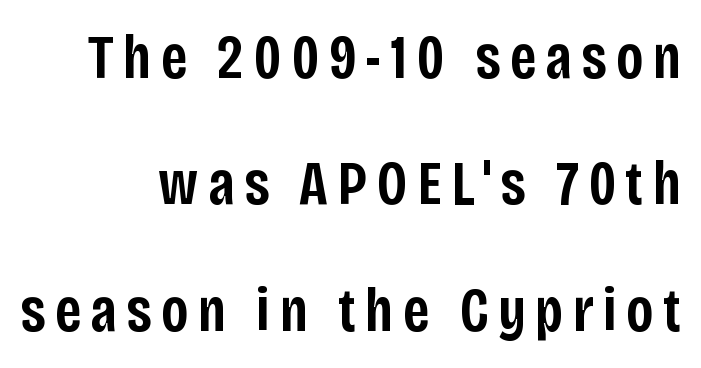
The area under the type is left untouched. Widely set lines give the paragraph a tall, airy silhouette. Do the characters align in a grid? No, the font is proportional. The lettering holds an erect, upright posture throughout. Type style note: lacks serifs. I'd describe the lettering as semibold — firm but not a full bold.
